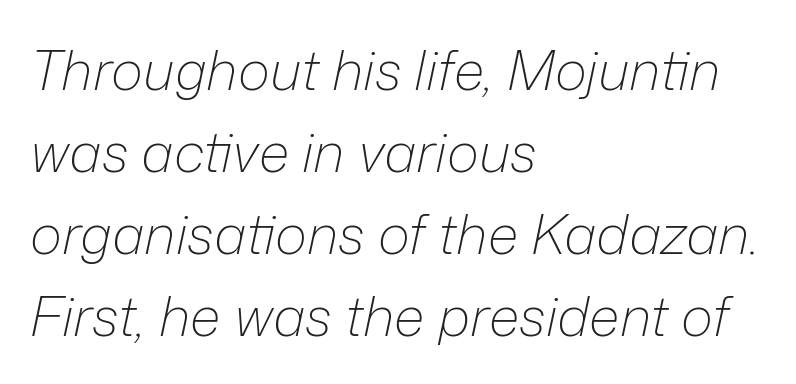
The image shows 55 px light type, italic (leaning right); set left-aligned, normal line spacing (1.49x), normal letter spacing, not underlined; low stroke contrast and a medium x-height.
